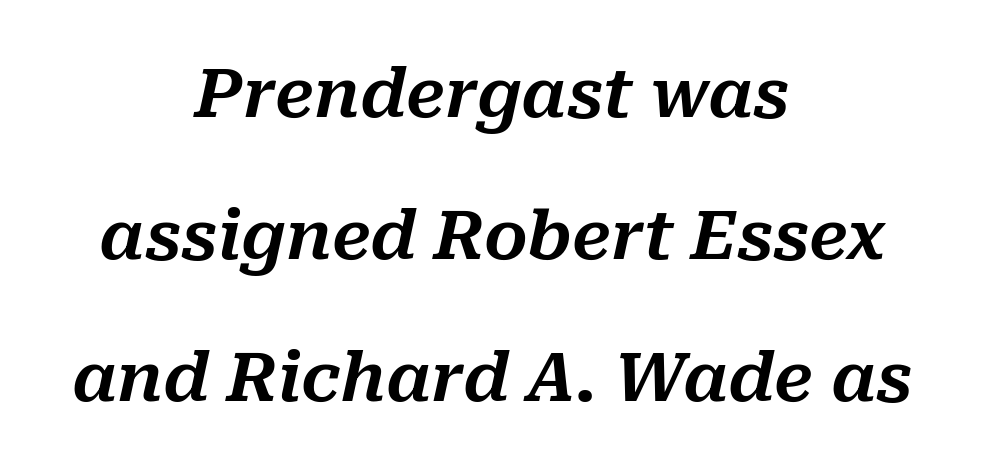
The image shows 68 px text type, italic (leaning right); set centered, loose line spacing (2.09x), normal letter spacing, not underlined; medium stroke contrast and a medium x-height.
